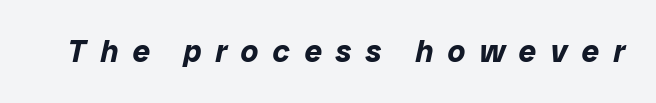
The image shows 31 px bold type, italic (leaning right); set unusually wide letter spacing (+0.45 em), not underlined; low stroke contrast and a medium x-height.
